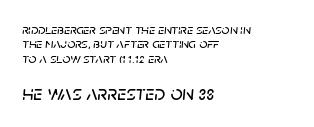
{"italic": "yes", "lean": "right", "slant_degrees": 5, "underline": "no", "align": "left", "line_spacing": "tight", "line_spacing_ratio": 1.03, "letter_spacing": "normal", "letter_spacing_em": 0.0, "larger_block": "second", "size_ratio": 1.5, "glyph_px": 21}
